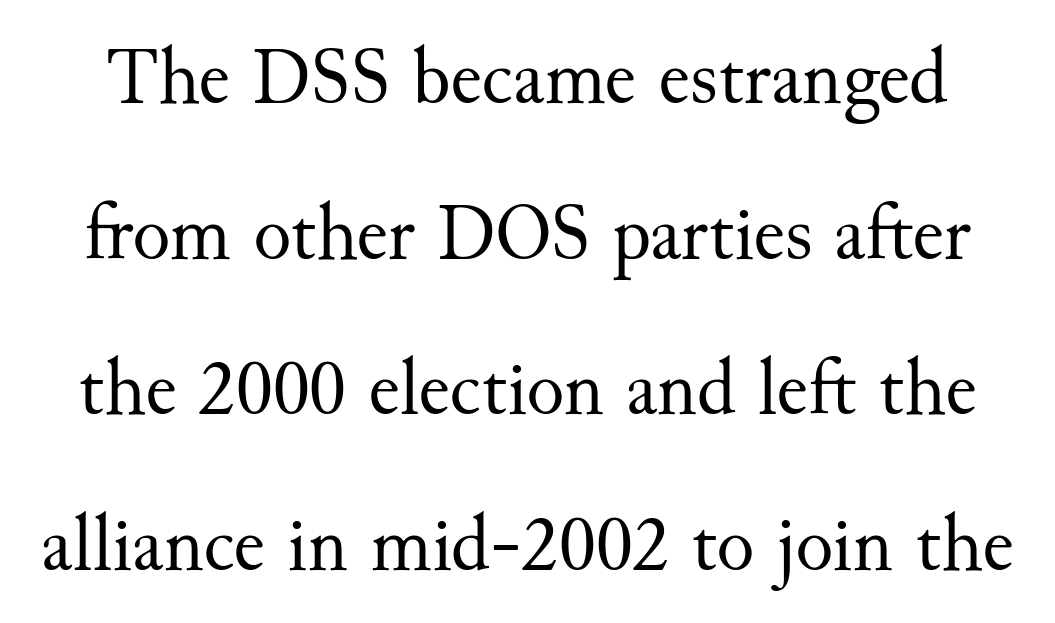
The leading is generous, giving the passage an open texture. The letterforms sit at book weight or below. No extra tracking has been applied to these lines. Note: serifs present on the glyphs. Notice how the stems are strictly vertical — no italics here.
